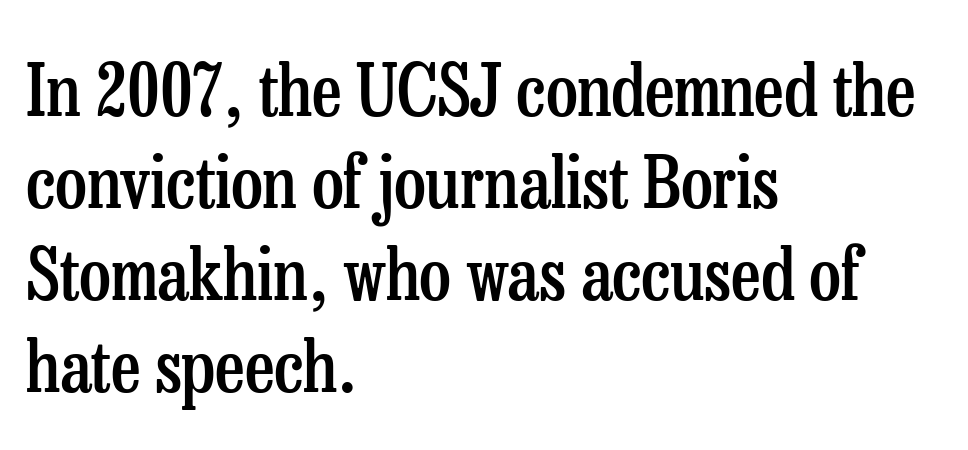
When letters stand straight like this, we call the style roman or upright. Left-aligned paragraph, ragged on the right. Caption: standard tracking, unaltered. Vertical spacing — default. Look at the stroke-to-counter ratio: somewhat heavy, a semibold.
